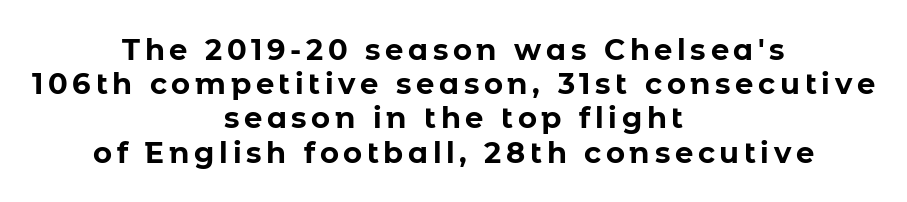
{"serif": "no", "italic": "no", "bold": "yes", "weight": "bold", "width": "normal", "stroke_contrast": "low", "x_height": "medium", "monospaced": "no", "underline": "no", "align": "center", "line_spacing_ratio": 1.18, "glyph_px": 29}
